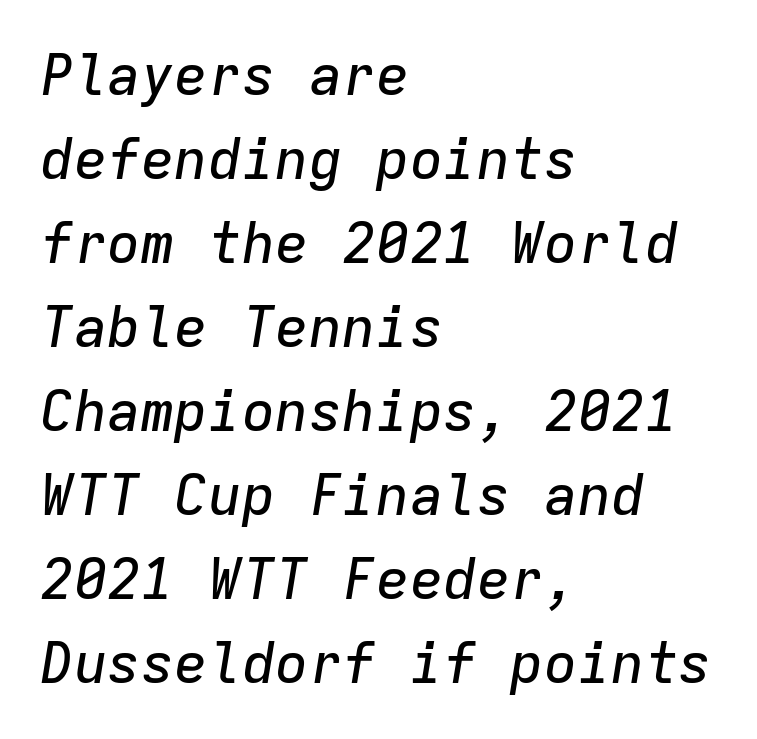
Q: Is the text italic (slanted)? A: Yes, it leans right by about 9 degrees.
Q: Is the text underlined? A: No.
Q: How is the paragraph aligned? A: Left-aligned.
Q: Is the spacing between letters normal or unusually wide? A: Normal.
Q: Is the spacing between lines tight, normal or loose? A: Normal.
Q: Width (condensed, normal, or wide)? A: Normal.
Q: Stroke contrast? A: Low.
Q: x-height? A: Medium.
Q: Monospaced? A: Yes.
